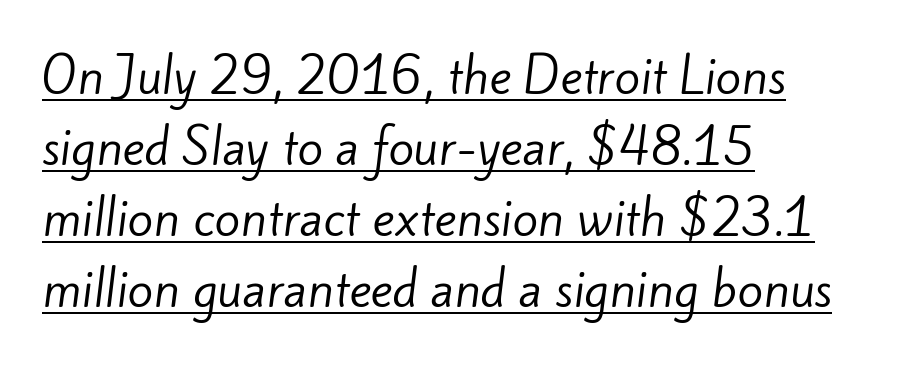
{"serif": "no", "bold": "no", "weight": "regular", "width": "normal", "stroke_contrast": "low", "x_height": "small", "monospaced": "no", "underline": "yes", "align": "left", "line_spacing": "normal", "line_spacing_ratio": 1.51, "letter_spacing": "normal", "letter_spacing_em": 0.0, "glyph_px": 47}
